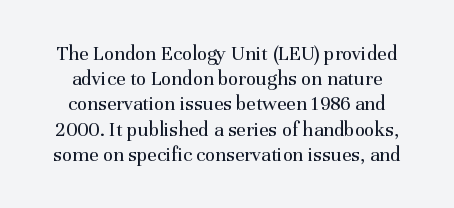
{"italic": "no", "bold": "no", "underline": "no", "line_spacing_ratio": 1.2, "letter_spacing": "normal", "letter_spacing_em": 0.0, "glyph_px": 21}
